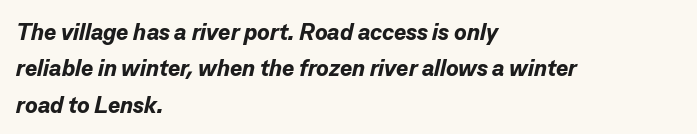
The zone under the glyphs is completely vacant. A classic flush-left, rag-right setting is used for this passage. Successive baselines arrive at the customary interval. It's the slanting kind of type. Is the letter spacing exaggerated? No — it looks like the ordinary default.
